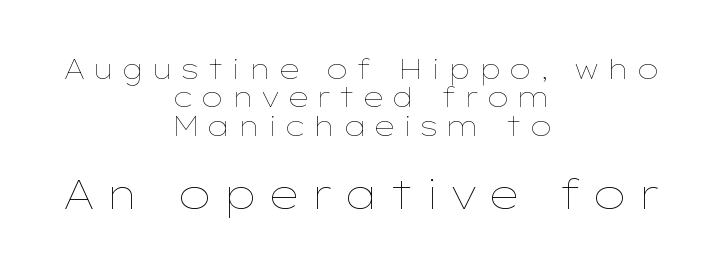
The image shows 40 px thin, wide type, upright; set centered, tight line spacing (1.05x), unusually wide letter spacing (+0.24 em), not underlined; the second (bottom) block is 1.48x larger; low stroke contrast and a medium x-height.
